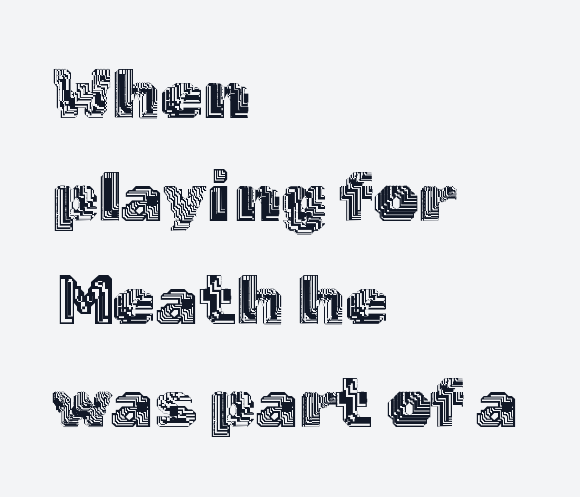
Q: Is the text italic (slanted)? A: No, it is upright.
Q: Is the text underlined? A: No.
Q: How is the paragraph aligned? A: Left-aligned.
Q: Is the spacing between letters normal or unusually wide? A: Normal.
Q: Is the spacing between lines tight, normal or loose? A: Normal.
Q: Width (condensed, normal, or wide)? A: Normal.
Q: x-height? A: Medium.
Q: Monospaced? A: No.
